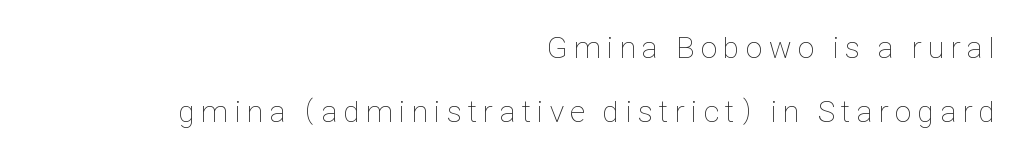
The image shows 31 px thin, condensed type, upright; set right-aligned, loose line spacing (2.05x), unusually wide letter spacing (+0.21 em), not underlined; low stroke contrast and a medium x-height.
